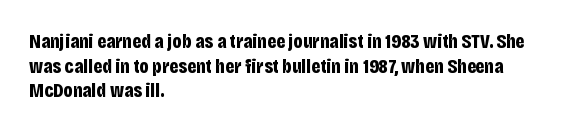
The foot of each line stays bare and open. The letters are bold, with thick, heavy strokes. The letters stand straight up with perfectly vertical stems. Compared with typical body copy, the letter spacing here is the same. These lines stack with their left ends in a neat column.
